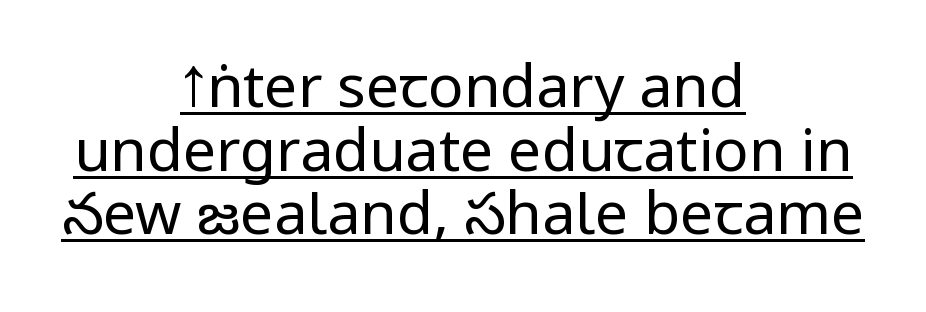
Notice how the stems are strictly vertical — no italics here. Alignment: centered. The vertical gap from one line to the next is small. Nobody touched the tracking dial on this one. Underline: present.
